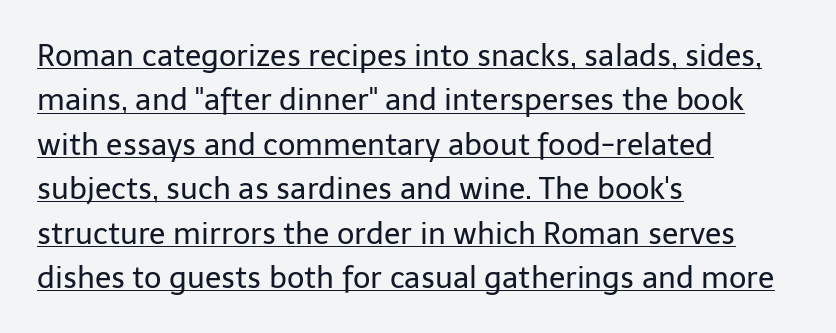
{"serif": "no", "italic": "no", "bold": "no", "weight": "regular", "width": "normal", "stroke_contrast": "low", "x_height": "medium", "monospaced": "no", "underline": "yes", "align": "left", "line_spacing": "normal", "line_spacing_ratio": 1.48, "letter_spacing": "normal", "letter_spacing_em": 0.0, "glyph_px": 30}
